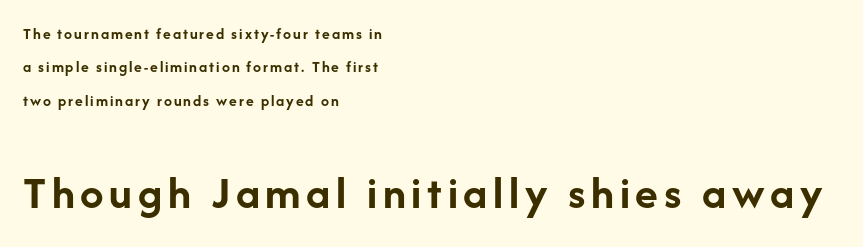
{"serif": "no", "italic": "no", "bold": "yes", "weight": "semibold", "width": "normal", "stroke_contrast": "low", "x_height": "medium", "monospaced": "no", "underline": "no", "align": "left", "line_spacing": "loose", "line_spacing_ratio": 2.09, "larger_block": "second", "size_ratio": 2.94, "glyph_px": 47}
